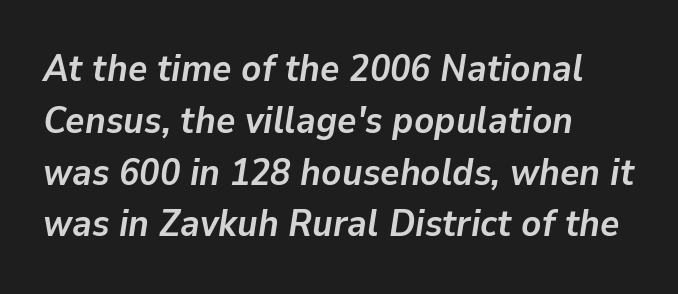
The image shows 37 px semibold type, italic (leaning right); set left-aligned, normal line spacing (1.4x), normal letter spacing, not underlined; low stroke contrast and a medium x-height.
